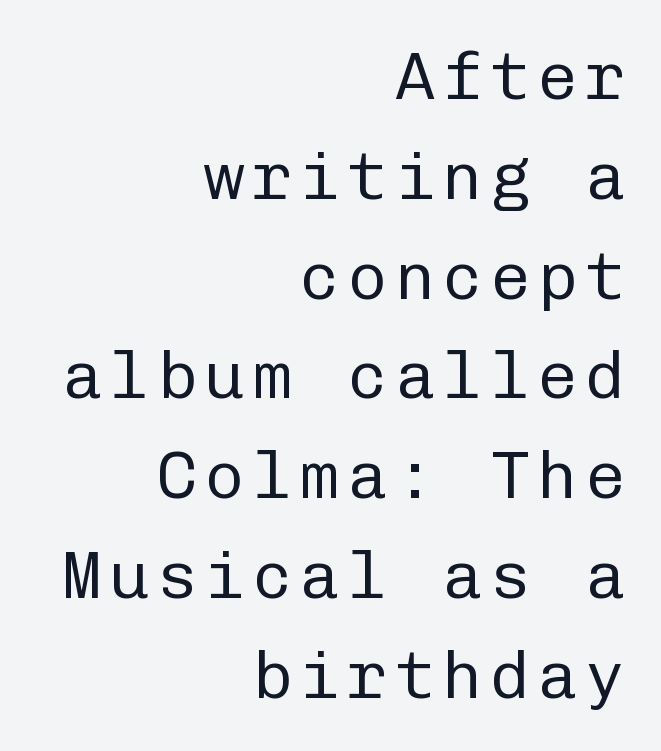
Visually the block forms a straight wall on the right and a jagged coastline on the left. Nobody drew a line under any word here. The face looks like a standard text weight, possibly lighter. Do the letters lean? They stand straight. The text was rendered using a sans face with plain stroke endings. Summary of vertical rhythm: regular, with standard interline spacing.
